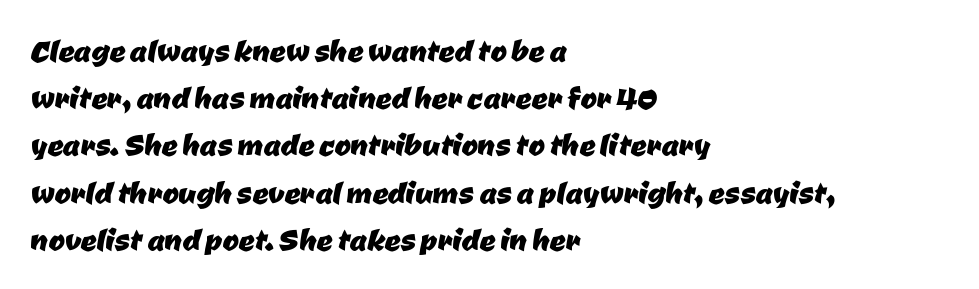
The image shows 39 px sans-serif type; set left-aligned, line spacing 1.21x, normal letter spacing, not underlined; low stroke contrast and a medium x-height.
